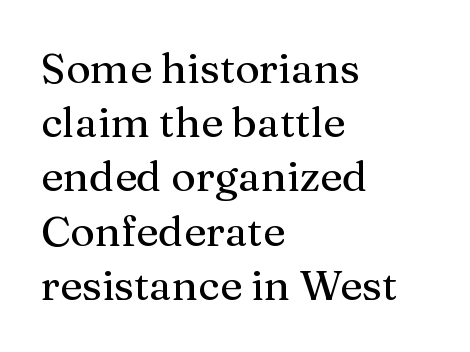
Q: Is the text italic (slanted)? A: No, it is upright.
Q: Is the typeface a serif or a sans-serif typeface? A: Serif.
Q: Is the text underlined? A: No.
Q: How is the paragraph aligned? A: Left-aligned.
Q: Is the spacing between letters normal or unusually wide? A: Normal.
Q: Is the spacing between lines tight, normal or loose? A: Normal.
Q: Width (condensed, normal, or wide)? A: Normal.
Q: Stroke contrast? A: Medium.
Q: x-height? A: Medium.
Q: Monospaced? A: No.
